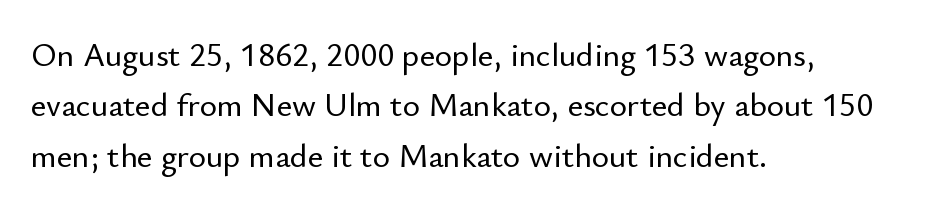
Underline: absent. Is the letter spacing exaggerated? No — it looks like the ordinary default. Note: no serifs on the glyphs. This sample keeps an unexceptional amount of space between lines. The rendering anchors every line to the left-hand side.
